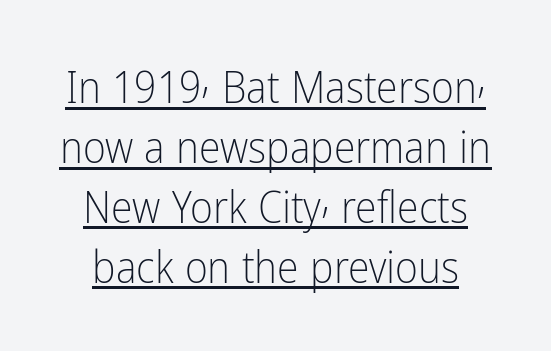
The image shows 44 px light, condensed sans-serif type, upright; set normal line spacing (1.36x), normal letter spacing, underlined; low stroke contrast and a medium x-height.
